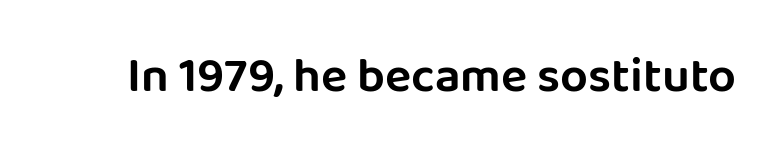
{"serif": "no", "italic": "no", "width": "normal", "stroke_contrast": "low", "x_height": "large", "monospaced": "no", "underline": "no", "letter_spacing": "normal", "letter_spacing_em": 0.0, "glyph_px": 49}
